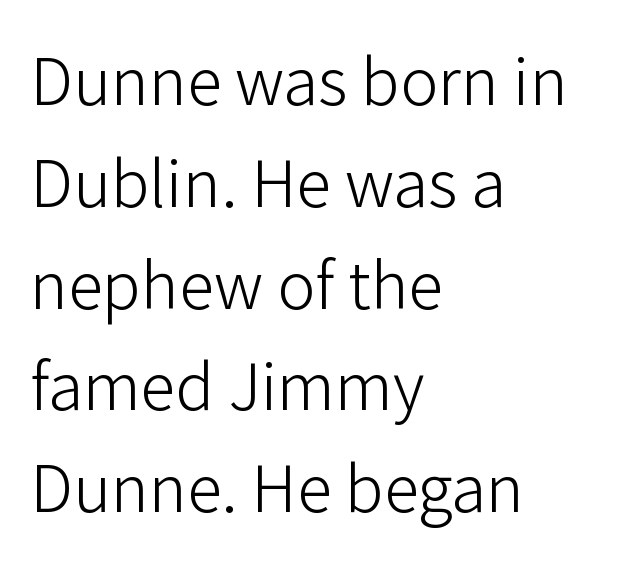
The area under the type is left untouched. Quick note: interline space is typical. The typeface chosen for these lines omits serifs. The letters stand upright; this is a roman face. The paragraph shown leans on its left margin.
